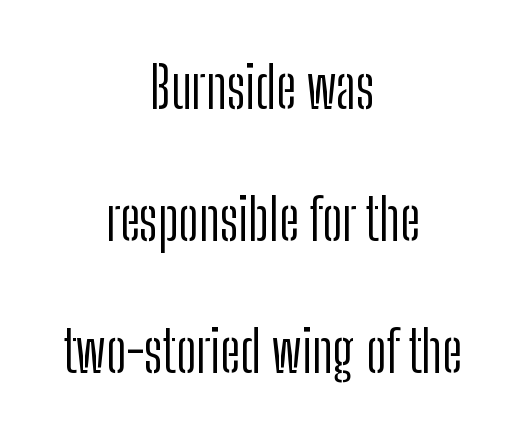
Looks like regular typesetting: each glyph gets only the width it needs. Descender tails drop into unmarked territory. The rendering shows plain stroke endings on the letterforms — a sans-serif design. The type is set solid horizontally, with unmodified tracking.
